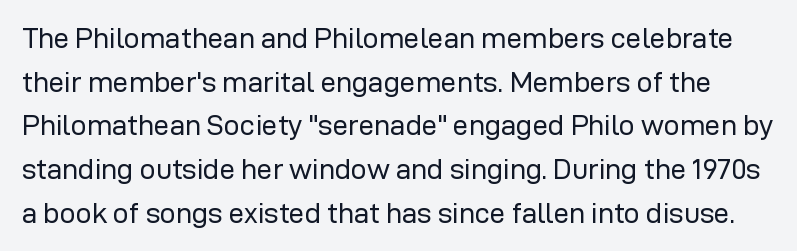
The image shows 28 px regular-weight sans-serif type, upright; set normal line spacing (1.56x), normal letter spacing, not underlined; low stroke contrast and a medium x-height.
